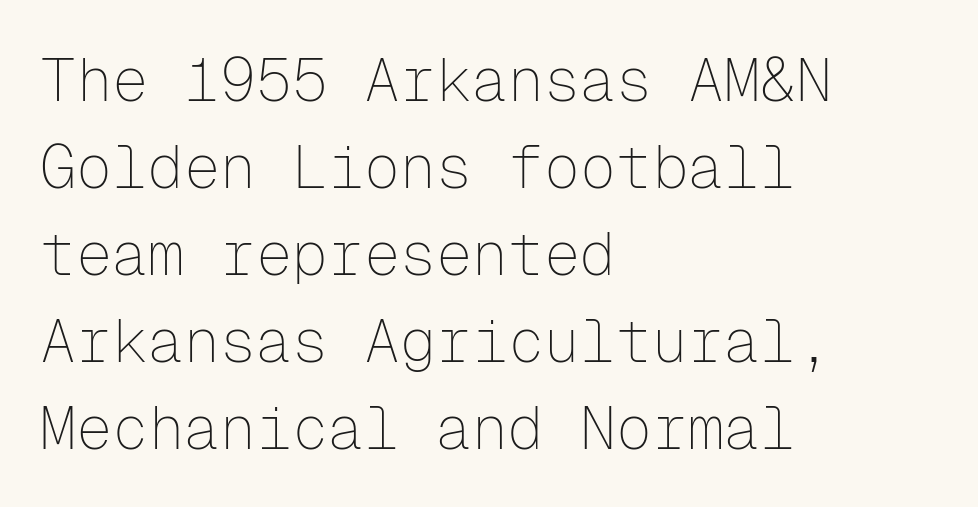
Q: Is the text bold? A: No.
Q: Is the text italic (slanted)? A: No, it is upright.
Q: Is the typeface a serif or a sans-serif typeface? A: Sans-serif.
Q: Is the text underlined? A: No.
Q: How is the paragraph aligned? A: Left-aligned.
Q: Is the spacing between letters normal or unusually wide? A: Normal.
Q: Is the spacing between lines tight, normal or loose? A: Normal.
Q: Width (condensed, normal, or wide)? A: Normal.
Q: Stroke contrast? A: Low.
Q: x-height? A: Medium.
Q: Monospaced? A: Yes.
